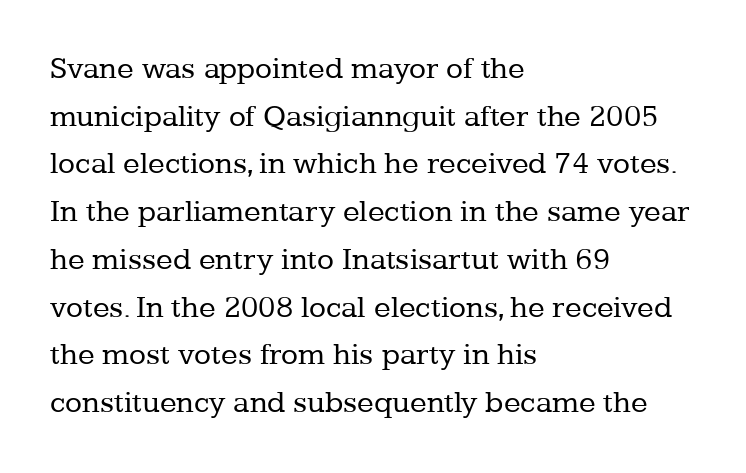
{"serif": "yes", "italic": "no", "bold": "no", "weight": "regular", "width": "normal", "stroke_contrast": "low", "x_height": "medium", "monospaced": "no", "underline": "no", "align": "left", "line_spacing": "normal", "line_spacing_ratio": 1.54, "letter_spacing": "normal", "letter_spacing_em": 0.0, "glyph_px": 31}
